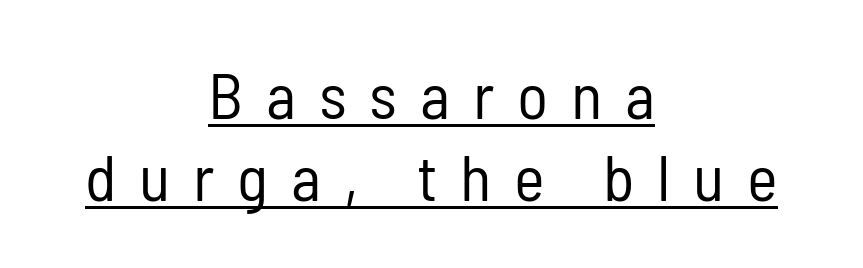
{"serif": "no", "italic": "no", "bold": "no", "weight": "regular", "width": "condensed", "stroke_contrast": "low", "x_height": "medium", "monospaced": "no", "underline": "yes", "align": "center", "line_spacing": "normal", "line_spacing_ratio": 1.26, "letter_spacing": "wide", "letter_spacing_em": 0.35, "glyph_px": 65}
